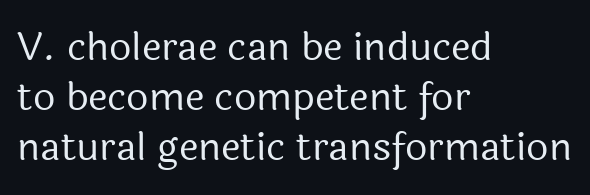
{"serif": "no", "italic": "no", "bold": "no", "weight": "regular", "width": "normal", "x_height": "medium", "monospaced": "no", "underline": "no", "align": "left", "line_spacing": "normal", "line_spacing_ratio": 1.28, "letter_spacing": "normal", "letter_spacing_em": 0.0, "glyph_px": 39}
